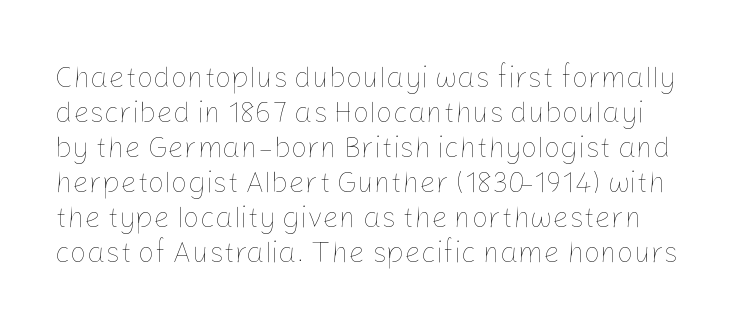
The image shows 29 px thin type, upright; set line spacing 1.21x, normal letter spacing, not underlined; low stroke contrast and a medium x-height.
